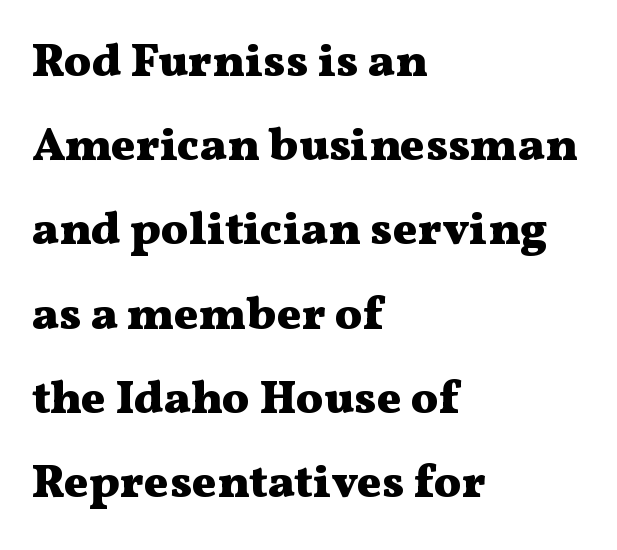
The image shows 46 px heavy, wide serif type, upright; set left-aligned, line spacing 1.83x, normal letter spacing, not underlined; medium stroke contrast and a medium x-height.
